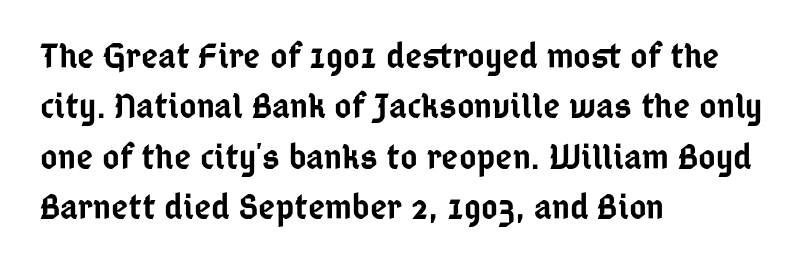
Q: Is the text bold? A: Semi-bold.
Q: Is the text italic (slanted)? A: No, it is upright.
Q: Is the typeface a serif or a sans-serif typeface? A: Sans-serif.
Q: Is the text underlined? A: No.
Q: How is the paragraph aligned? A: Left-aligned.
Q: Is the spacing between letters normal or unusually wide? A: Normal.
Q: Is the spacing between lines tight, normal or loose? A: Normal.
Q: Width (condensed, normal, or wide)? A: Condensed.
Q: Stroke contrast? A: Low.
Q: x-height? A: Medium.
Q: Monospaced? A: No.
